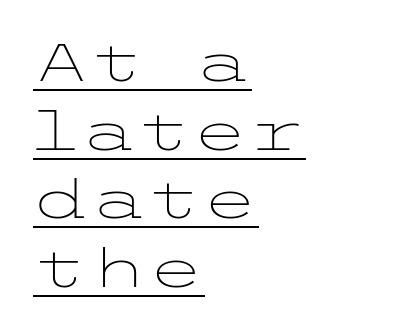
{"serif": "no", "italic": "no", "bold": "no", "weight": "light", "width": "wide", "stroke_contrast": "low", "x_height": "medium", "underline": "yes", "align": "left", "line_spacing": "normal", "line_spacing_ratio": 1.32, "letter_spacing": "normal", "letter_spacing_em": 0.0, "glyph_px": 52}
